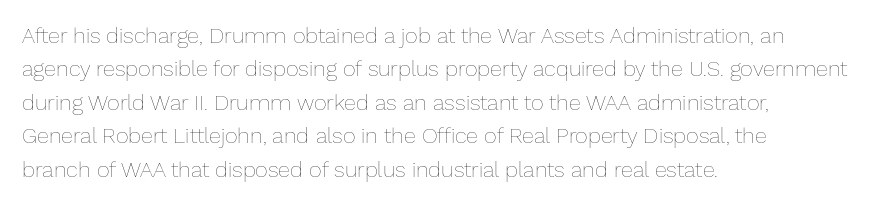
The image shows 22 px text type, upright; set left-aligned, normal line spacing (1.52x), normal letter spacing, not underlined.
